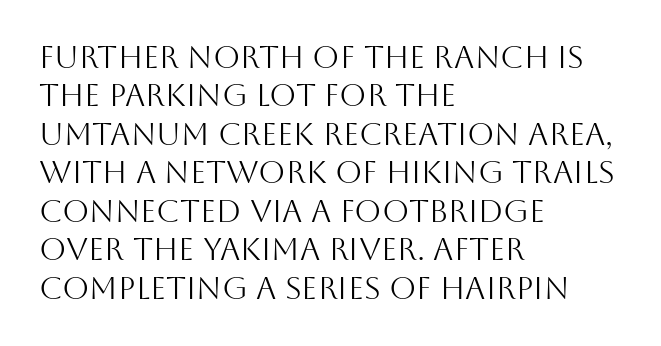
{"serif": "no", "italic": "no", "bold": "no", "weight": "light", "width": "normal", "stroke_contrast": "medium", "x_height": "large", "monospaced": "no", "underline": "no", "align": "left", "line_spacing_ratio": 1.24, "letter_spacing": "normal", "letter_spacing_em": 0.0, "glyph_px": 31}
